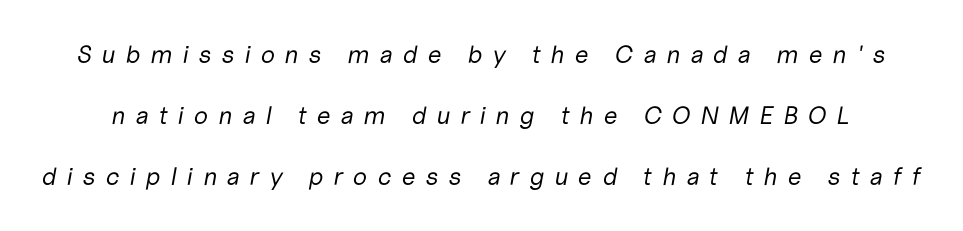
The image shows 25 px text type, italic (leaning right); set loose line spacing (2.45x), unusually wide letter spacing (+0.39 em), not underlined.
